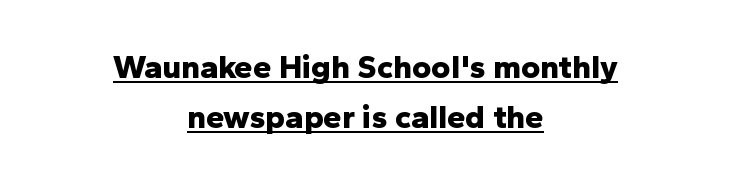
{"serif": "no", "italic": "no", "bold": "yes", "weight": "bold", "width": "normal", "stroke_contrast": "low", "x_height": "medium", "monospaced": "no", "underline": "yes", "align": "center", "line_spacing": "normal", "line_spacing_ratio": 1.51, "letter_spacing": "normal", "letter_spacing_em": 0.0, "glyph_px": 33}
